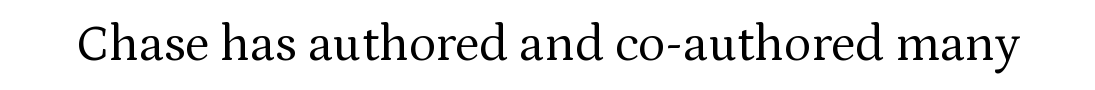
Bold? No — there's no thickening of the strokes. If you drew a line through each stem, it would be perfectly vertical. Each letter keeps its own natural width here, so spacing adapts to shape. What stands out about the letter spacing? Nothing — it is the standard amount. These lines are composed in type with serifs. Only glyphs here, with clear space below each row.
